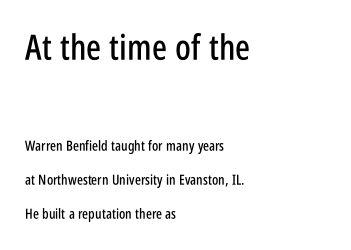
Q: Is the text italic (slanted)? A: No, it is upright.
Q: Is the typeface a serif or a sans-serif typeface? A: Sans-serif.
Q: Is the text underlined? A: No.
Q: How is the paragraph aligned? A: Left-aligned.
Q: Is the spacing between letters normal or unusually wide? A: Normal.
Q: Is the spacing between lines tight, normal or loose? A: Loose.
Q: Which block of text is set in a larger size, the first (top) or the second (bottom)? A: The first (top) one.
Q: Width (condensed, normal, or wide)? A: Condensed.
Q: Stroke contrast? A: Low.
Q: x-height? A: Large.
Q: Monospaced? A: No.
